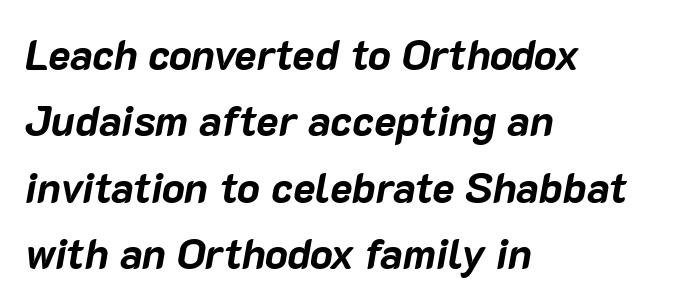
Regular leading. Words float on clear page, feet unadorned. Layout note: lines flush left. The passage shown leans; its letterforms are oblique. Spacing verdict: proportional, widths tailored to each character. Standard letterfit; no display-style spreading of the glyphs.
